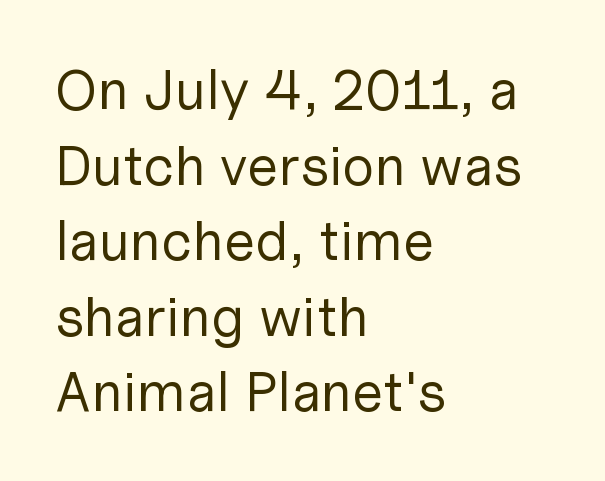
{"serif": "no", "italic": "no", "bold": "no", "weight": "regular", "width": "normal", "stroke_contrast": "low", "x_height": "medium", "monospaced": "no", "underline": "no", "align": "left", "line_spacing": "normal", "line_spacing_ratio": 1.35, "letter_spacing": "normal", "letter_spacing_em": 0.0, "glyph_px": 56}
